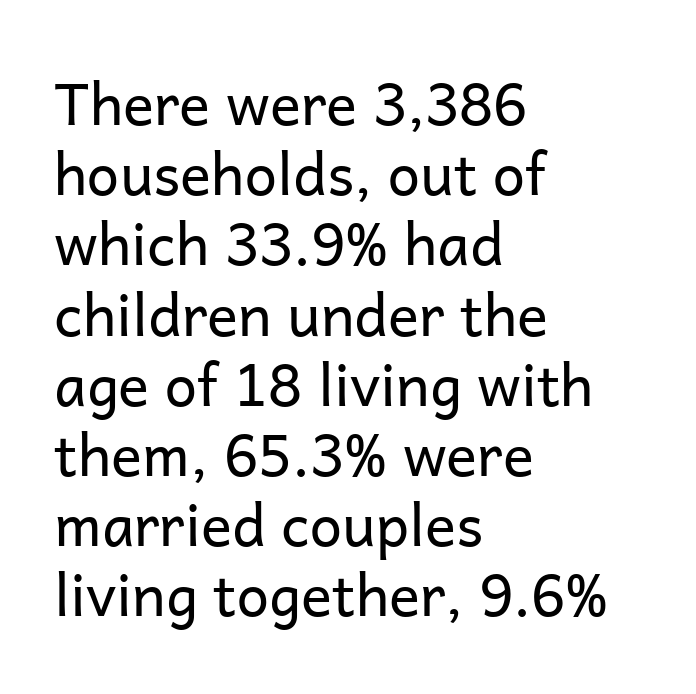
{"serif": "no", "italic": "no", "bold": "no", "weight": "regular", "width": "normal", "stroke_contrast": "low", "x_height": "medium", "monospaced": "no", "underline": "no", "align": "left", "line_spacing_ratio": 1.21, "letter_spacing": "normal", "letter_spacing_em": 0.0, "glyph_px": 58}
